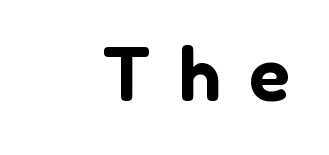
{"serif": "no", "italic": "no", "width": "normal", "stroke_contrast": "low", "x_height": "medium", "monospaced": "no", "underline": "no", "letter_spacing": "wide", "letter_spacing_em": 0.38, "glyph_px": 75}
